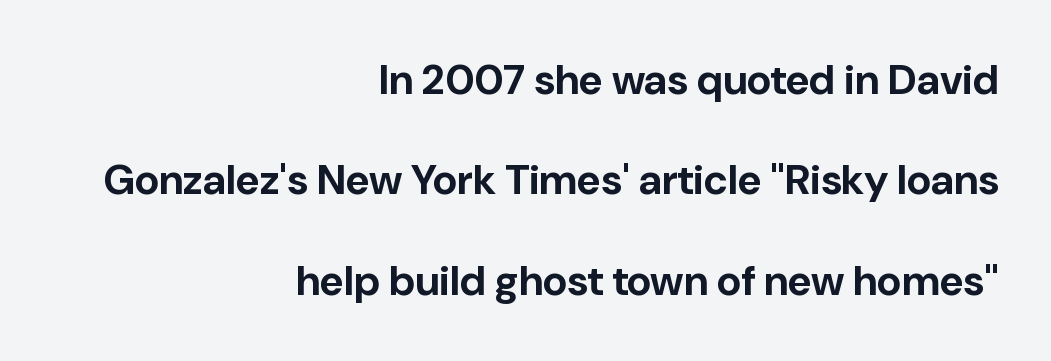
{"serif": "no", "italic": "no", "bold": "yes", "weight": "bold", "width": "normal", "stroke_contrast": "low", "x_height": "medium", "monospaced": "no", "underline": "no", "align": "right", "line_spacing": "loose", "line_spacing_ratio": 2.39, "letter_spacing": "normal", "letter_spacing_em": 0.0, "glyph_px": 42}
